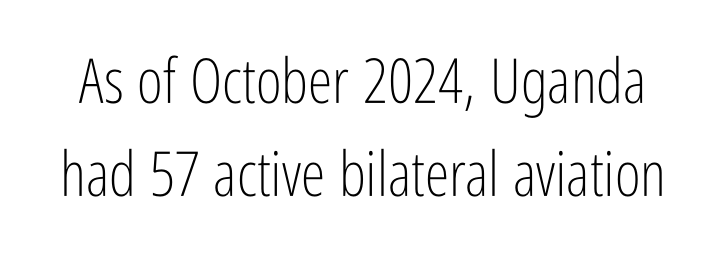
Bare-footed words on every line. Tracking here is standard; glyphs follow each other at the usual distance. Font category for this specimen: sans-serif. Here the designer chose a conventional face with non-uniform glyph widths. The strokes carry an ordinary text weight at most. Posture: upright roman.
